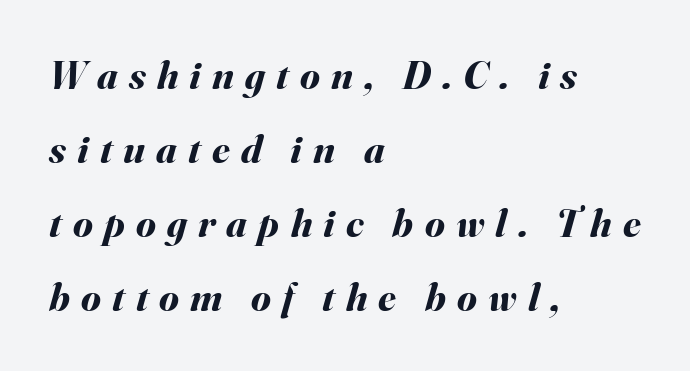
{"italic": "yes", "lean": "right", "slant_degrees": 16, "bold": "yes", "weight": "bold", "width": "normal", "stroke_contrast": "medium", "x_height": "small", "monospaced": "no", "underline": "no", "align": "left", "line_spacing_ratio": 1.85, "letter_spacing": "wide", "letter_spacing_em": 0.28, "glyph_px": 40}
